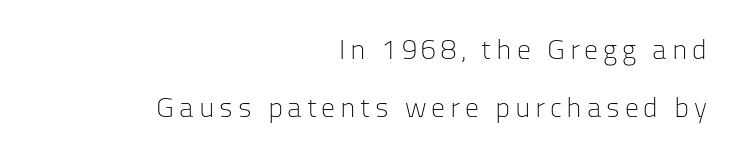
Q: Is the text bold? A: No.
Q: Is the text italic (slanted)? A: No, it is upright.
Q: Is the typeface a serif or a sans-serif typeface? A: Sans-serif.
Q: Is the text underlined? A: No.
Q: How is the paragraph aligned? A: Right-aligned.
Q: Is the spacing between lines tight, normal or loose? A: Loose.
Q: Width (condensed, normal, or wide)? A: Normal.
Q: Stroke contrast? A: Low.
Q: x-height? A: Medium.
Q: Monospaced? A: No.
